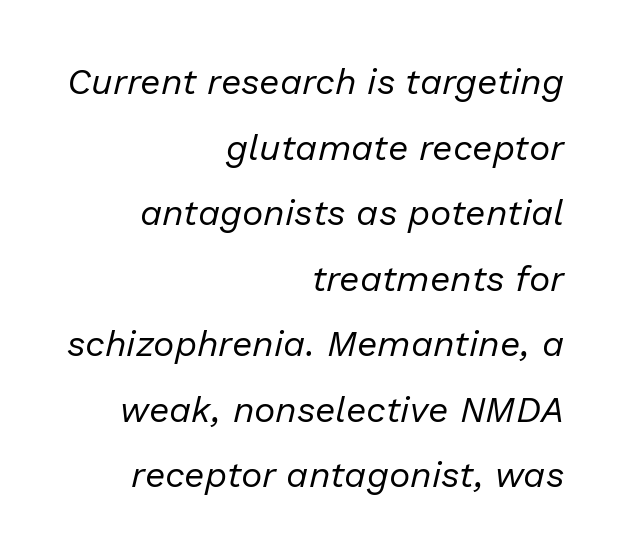
The image shows 36 px regular-weight type, italic (leaning right); set right-aligned, line spacing 1.82x, normal letter spacing, not underlined; low stroke contrast and a medium x-height.
